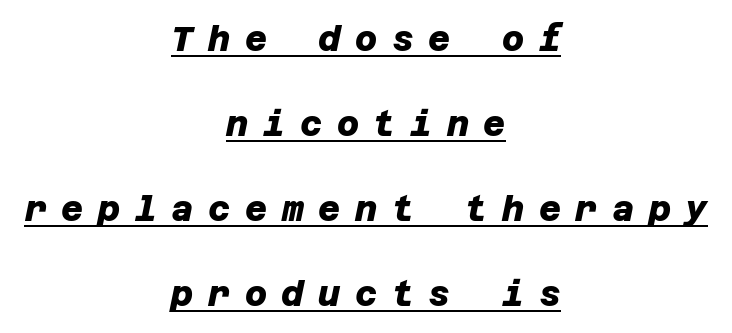
Does the leading feel generous? Absolutely, it's lavish. Horizontal alignment here is central, giving a formal, balanced look. A baseline rule has been typeset under these characters. Typographic density is high because the face is bold. Nope, no serifs anywhere on these letters. The line texture is sparse and dotted thanks to wide tracking.
